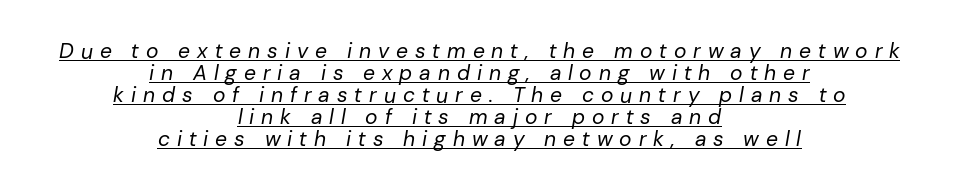
Q: Is the text bold? A: No.
Q: Is the text italic (slanted)? A: Yes, it leans right by about 10 degrees.
Q: Is the text underlined? A: Yes.
Q: How is the paragraph aligned? A: Centered.
Q: Is the spacing between letters normal or unusually wide? A: Unusually wide.
Q: Is the spacing between lines tight, normal or loose? A: Tight.
